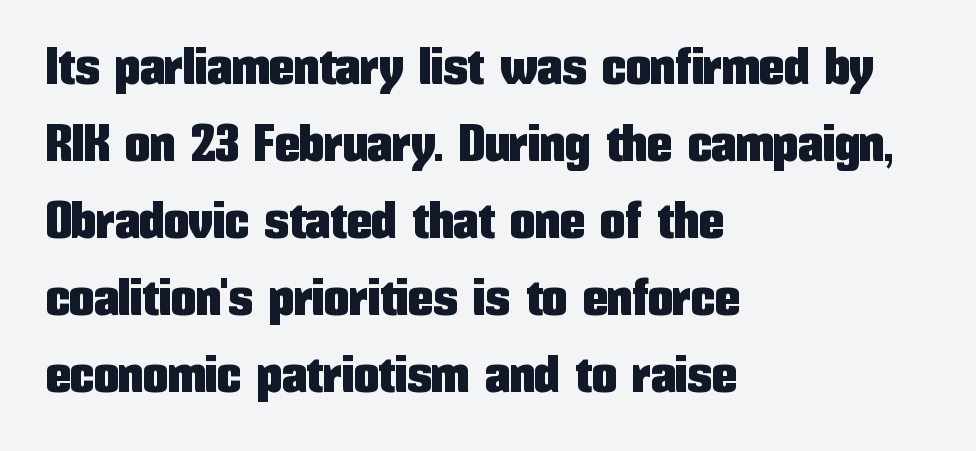
{"serif": "no", "italic": "no", "width": "condensed", "stroke_contrast": "low", "x_height": "medium", "monospaced": "no", "underline": "no", "align": "left", "line_spacing": "normal", "line_spacing_ratio": 1.54, "letter_spacing": "normal", "letter_spacing_em": 0.0, "glyph_px": 50}
